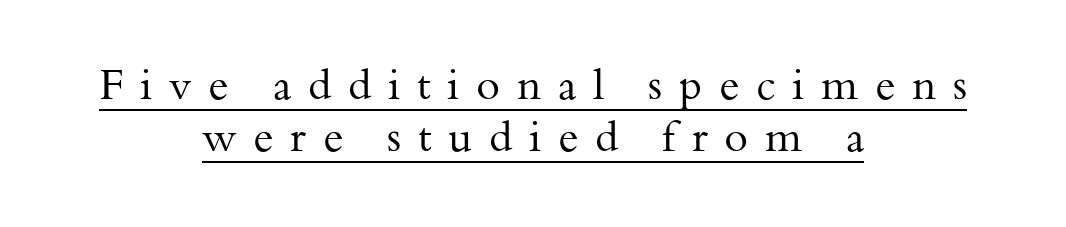
The image shows 43 px regular-weight serif type, upright; set centered, line spacing 1.21x, unusually wide letter spacing (+0.39 em), underlined; medium stroke contrast and a small x-height.
